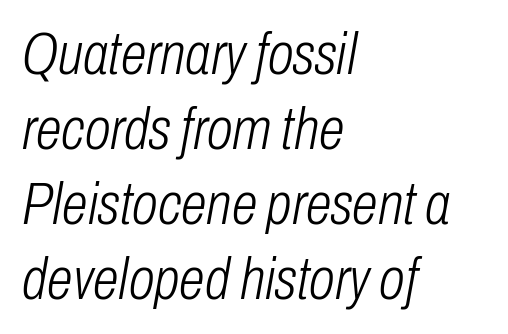
The image shows 59 px light, condensed type, italic (leaning right); set left-aligned, normal line spacing (1.27x), normal letter spacing, not underlined; low stroke contrast and a medium x-height.
